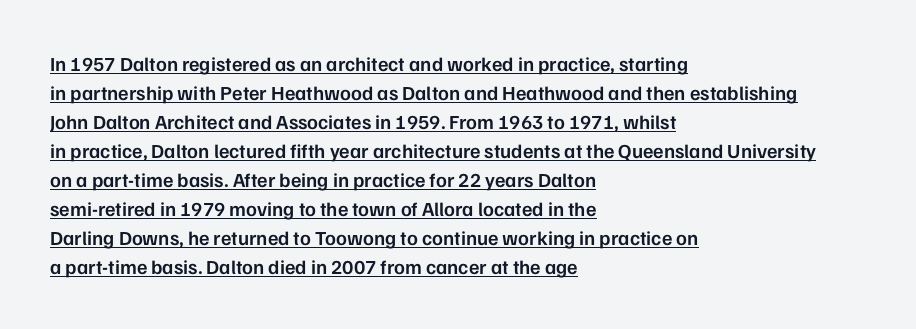
Q: Is the text bold? A: Semi-bold.
Q: Is the text italic (slanted)? A: No, it is upright.
Q: Is the text underlined? A: Yes.
Q: How is the paragraph aligned? A: Left-aligned.
Q: Is the spacing between letters normal or unusually wide? A: Normal.
Q: Is the spacing between lines tight, normal or loose? A: Normal.
